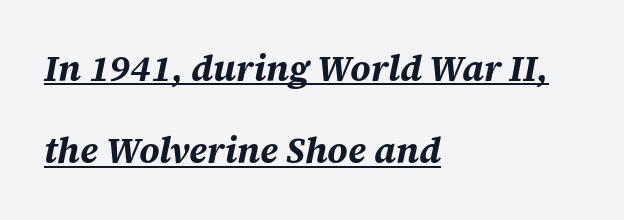
Q: Is the text bold? A: Yes.
Q: Is the text italic (slanted)? A: Yes, it leans right by about 12 degrees.
Q: Is the text underlined? A: Yes.
Q: How is the paragraph aligned? A: Left-aligned.
Q: Is the spacing between letters normal or unusually wide? A: Normal.
Q: Is the spacing between lines tight, normal or loose? A: Loose.
Q: Width (condensed, normal, or wide)? A: Normal.
Q: Stroke contrast? A: Medium.
Q: x-height? A: Large.
Q: Monospaced? A: No.
